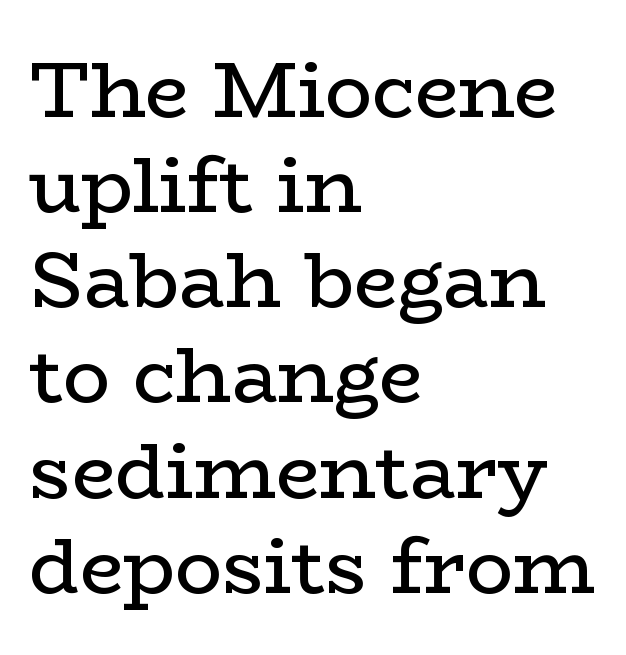
The image shows 78 px regular-weight, wide serif type, upright; set left-aligned, line spacing 1.22x, normal letter spacing, not underlined; low stroke contrast and a medium x-height.
